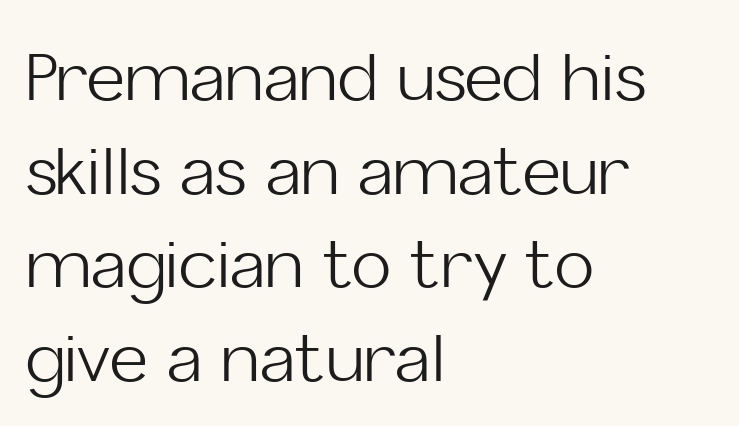
The image shows 66 px light sans-serif type, upright; set left-aligned, normal line spacing (1.42x), normal letter spacing, not underlined; low stroke contrast and a medium x-height.
